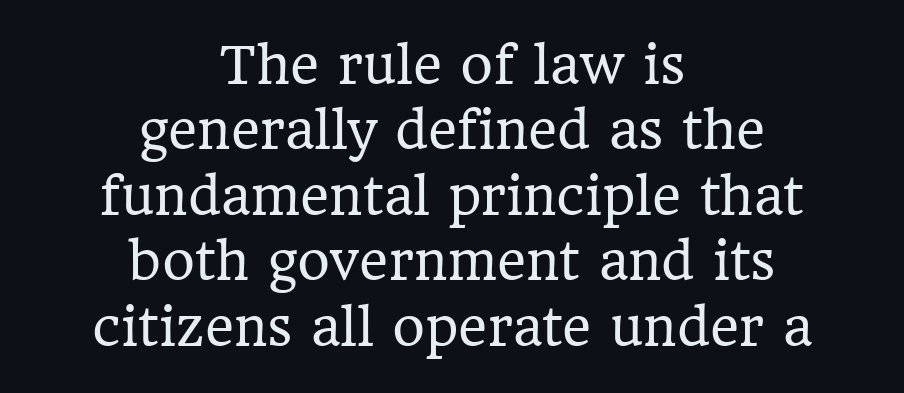
The image shows 50 px regular-weight serif type, upright; set centered, normal line spacing (1.31x), normal letter spacing, not underlined; low stroke contrast and a medium x-height.
